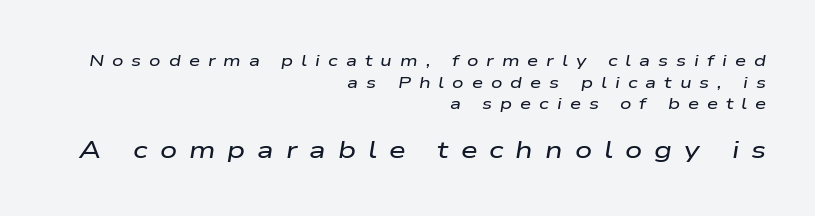
Q: Is the text italic (slanted)? A: Yes, it leans right by about 9 degrees.
Q: Is the text underlined? A: No.
Q: How is the paragraph aligned? A: Right-aligned.
Q: Is the spacing between letters normal or unusually wide? A: Unusually wide.
Q: Is the spacing between lines tight, normal or loose? A: Normal.
Q: Which block of text is set in a larger size, the first (top) or the second (bottom)? A: The second (bottom) one.
